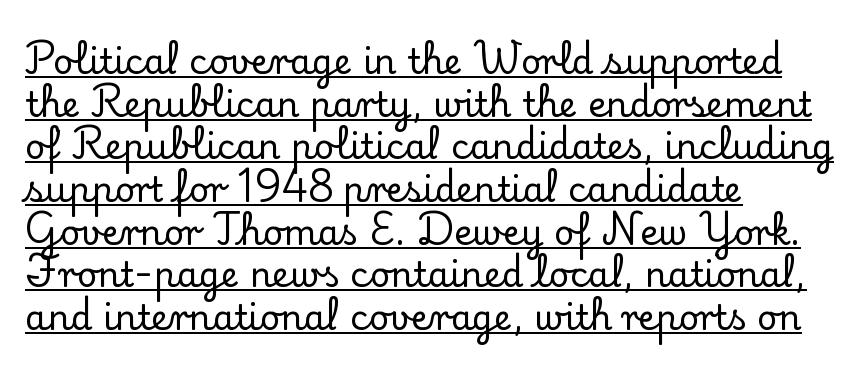
{"serif": "yes", "italic": "no", "width": "normal", "stroke_contrast": "low", "x_height": "small", "monospaced": "no", "underline": "yes", "align": "left", "line_spacing_ratio": 1.22, "letter_spacing": "normal", "letter_spacing_em": 0.0, "glyph_px": 35}
